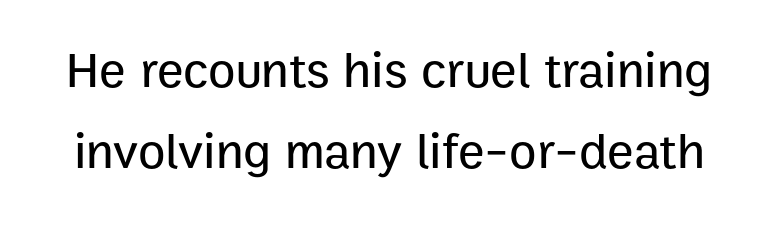
This sample has the flowing, uneven cadence of proportional lettering. Stroke terminals: plain, sans-serif. The passage shown stacks its lines at a standard gap. Words float on clear page, feet unadorned. Posture: straight, roman, zero tilt.
